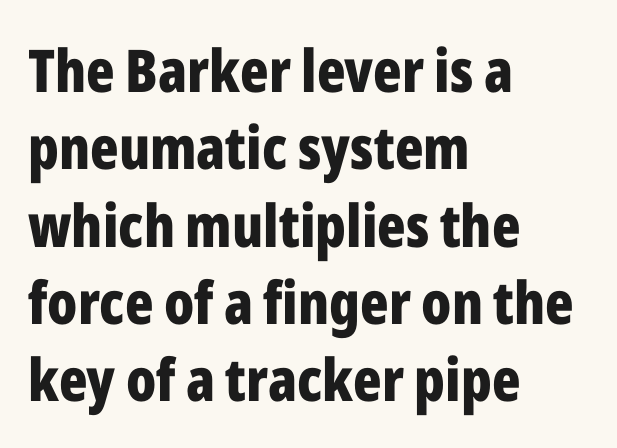
Q: Is the text bold? A: Yes.
Q: Is the text italic (slanted)? A: No, it is upright.
Q: Is the typeface a serif or a sans-serif typeface? A: Sans-serif.
Q: Is the text underlined? A: No.
Q: How is the paragraph aligned? A: Left-aligned.
Q: Is the spacing between letters normal or unusually wide? A: Normal.
Q: Is the spacing between lines tight, normal or loose? A: Normal.
Q: Width (condensed, normal, or wide)? A: Condensed.
Q: Stroke contrast? A: Low.
Q: x-height? A: Medium.
Q: Monospaced? A: No.
